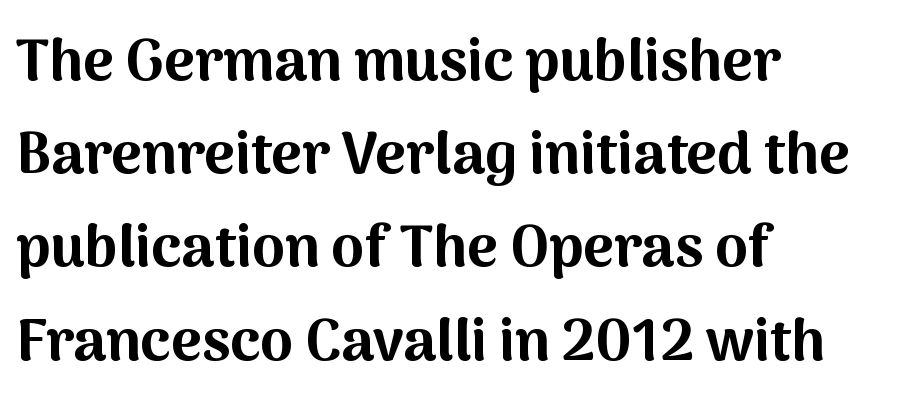
There is no visible air inserted between adjacent glyphs. Evenly set lines give the paragraph a standard silhouette. The strip under each line holds only bare page. Is this a fixed-width face? No — the glyphs have proportional, varying widths.
